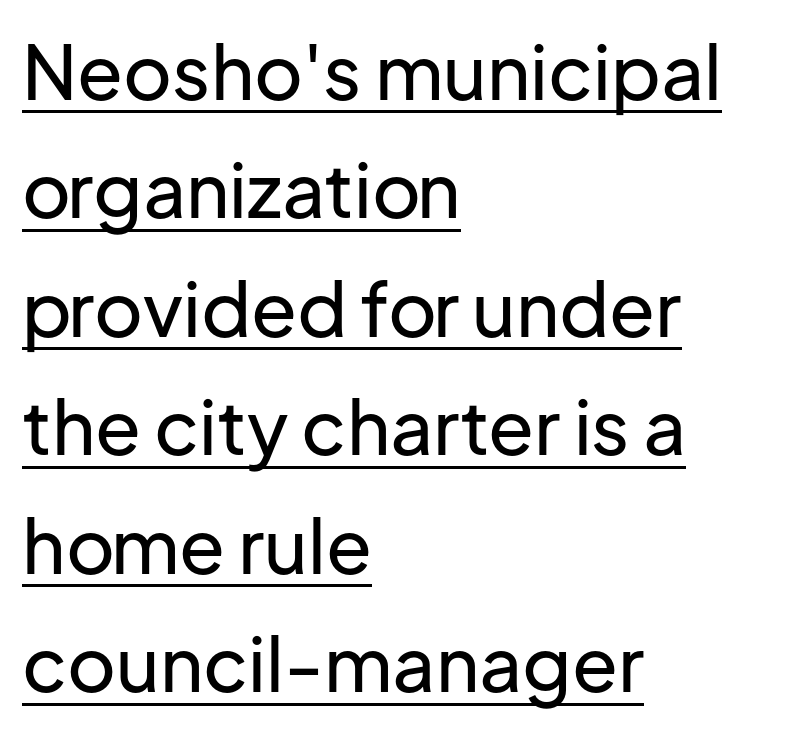
The image shows 75 px sans-serif type, upright; set left-aligned, normal line spacing (1.58x), normal letter spacing, underlined; low stroke contrast and a medium x-height.
